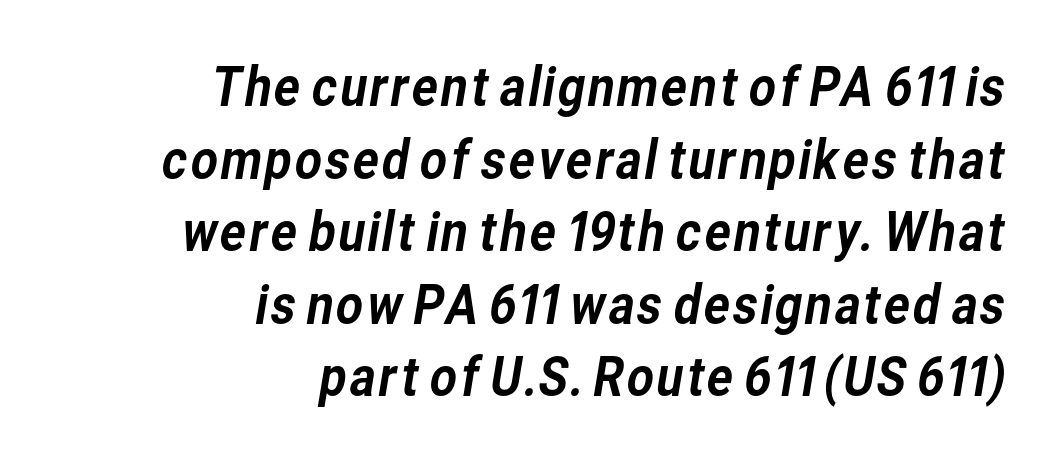
Q: Is the typeface a serif or a sans-serif typeface? A: Sans-serif.
Q: Is the text underlined? A: No.
Q: How is the paragraph aligned? A: Right-aligned.
Q: Is the spacing between letters normal or unusually wide? A: Normal.
Q: Is the spacing between lines tight, normal or loose? A: Normal.
Q: Width (condensed, normal, or wide)? A: Normal.
Q: Stroke contrast? A: Low.
Q: x-height? A: Medium.
Q: Monospaced? A: No.
